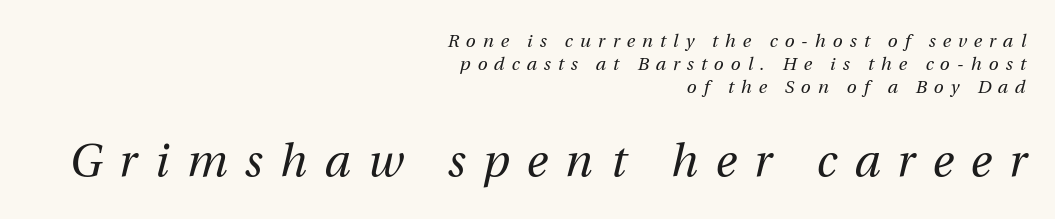
{"italic": "yes", "lean": "right", "slant_degrees": 12, "bold": "no", "weight": "regular", "width": "normal", "stroke_contrast": "medium", "x_height": "medium", "monospaced": "no", "underline": "no", "align": "right", "line_spacing": "normal", "line_spacing_ratio": 1.28, "letter_spacing": "wide", "letter_spacing_em": 0.39, "larger_block": "second", "size_ratio": 2.5, "glyph_px": 45}
